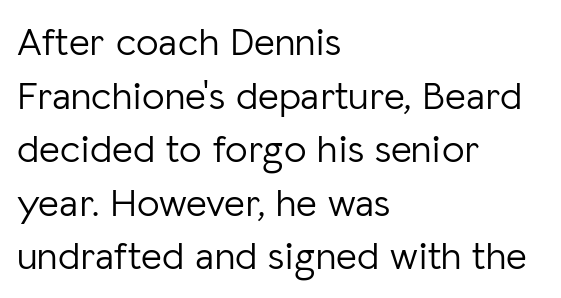
Q: Is the text bold? A: No.
Q: Is the text italic (slanted)? A: No, it is upright.
Q: Is the typeface a serif or a sans-serif typeface? A: Sans-serif.
Q: Is the text underlined? A: No.
Q: How is the paragraph aligned? A: Left-aligned.
Q: Is the spacing between letters normal or unusually wide? A: Normal.
Q: Is the spacing between lines tight, normal or loose? A: Normal.
Q: Width (condensed, normal, or wide)? A: Normal.
Q: Stroke contrast? A: Low.
Q: x-height? A: Medium.
Q: Monospaced? A: No.
